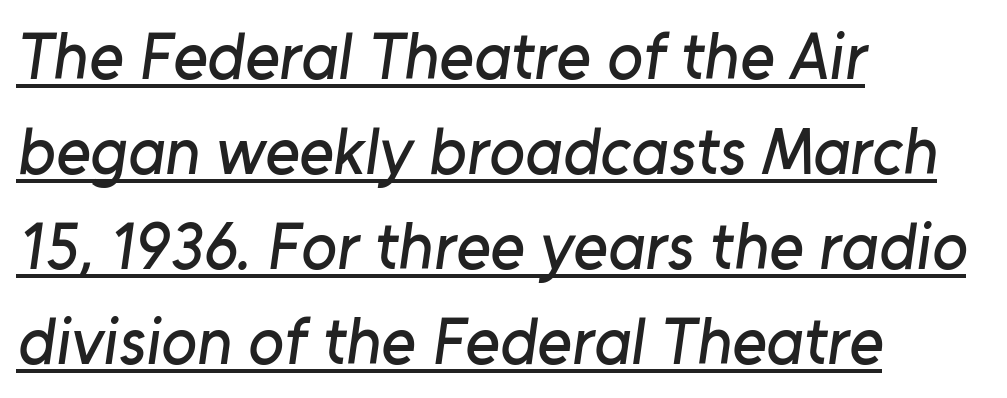
{"serif": "no", "width": "normal", "stroke_contrast": "low", "x_height": "medium", "monospaced": "no", "underline": "yes", "align": "left", "line_spacing": "normal", "line_spacing_ratio": 1.44, "letter_spacing": "normal", "letter_spacing_em": 0.0, "glyph_px": 66}
